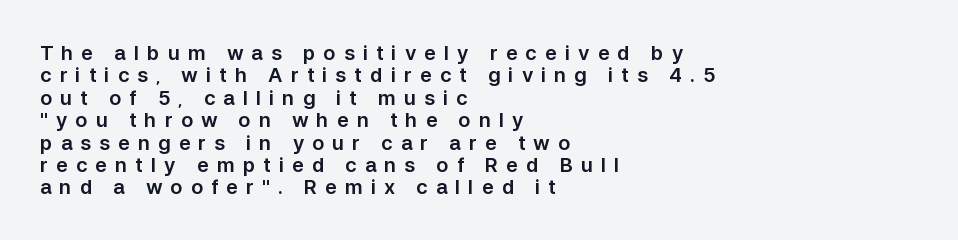
Q: Is the text italic (slanted)? A: No, it is upright.
Q: Is the text underlined? A: No.
Q: How is the paragraph aligned? A: Left-aligned.
Q: Is the spacing between letters normal or unusually wide? A: Unusually wide.
Q: Is the spacing between lines tight, normal or loose? A: Tight.
